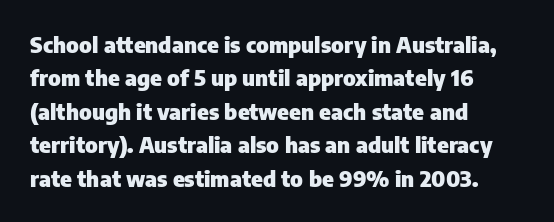
The image shows 22 px bold type, upright; set left-aligned, normal line spacing (1.52x), normal letter spacing, not underlined.
